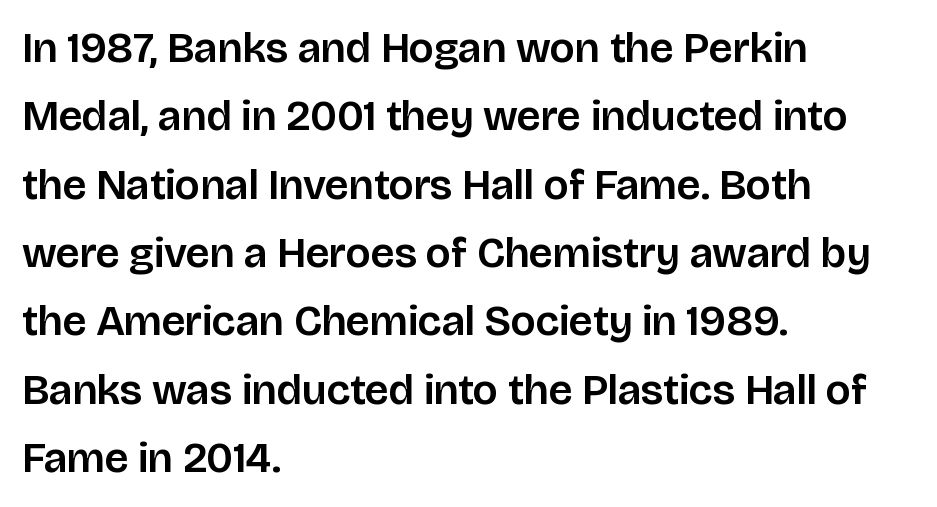
This is the regular roman posture of the typeface. Descender tails drop into unmarked territory. What's the leading like? Ordinary, nothing unusual. A classic flush-left, rag-right setting is used for this passage. Each letter's strokes conclude bluntly, with no projecting serifs. How are the letters spaced? Ordinarily, with no added tracking.
